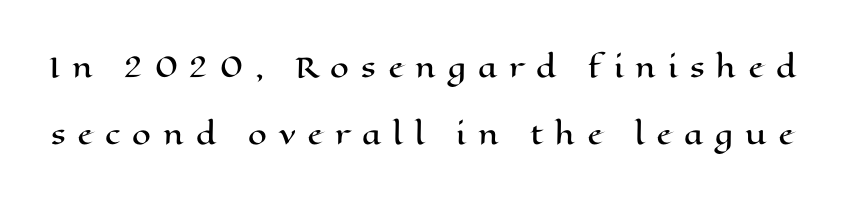
{"italic": "no", "underline": "no", "line_spacing": "loose", "line_spacing_ratio": 2.49, "letter_spacing": "wide", "letter_spacing_em": 0.44, "glyph_px": 27}
